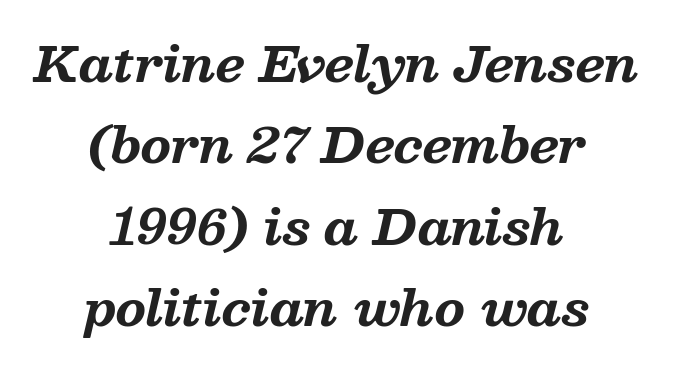
Typographic density is high because the face is bold. A typesetter would call this leading conventional body-copy spacing. The axis of the letterforms is tilted away from vertical. Type style note: has serifs. The gap between lines stays unmarked. The rendering uses natural spacing where letterforms have individual widths.
